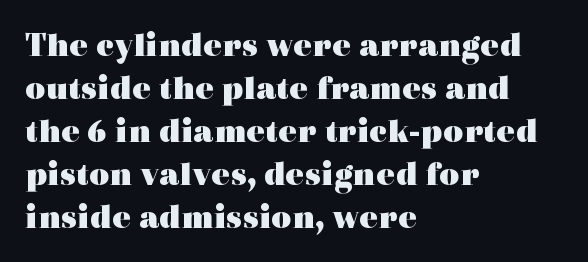
Q: Is the text bold? A: Yes.
Q: Is the text italic (slanted)? A: No, it is upright.
Q: Is the typeface a serif or a sans-serif typeface? A: Serif.
Q: Is the text underlined? A: No.
Q: How is the paragraph aligned? A: Left-aligned.
Q: Is the spacing between letters normal or unusually wide? A: Normal.
Q: Width (condensed, normal, or wide)? A: Wide.
Q: x-height? A: Medium.
Q: Monospaced? A: No.
